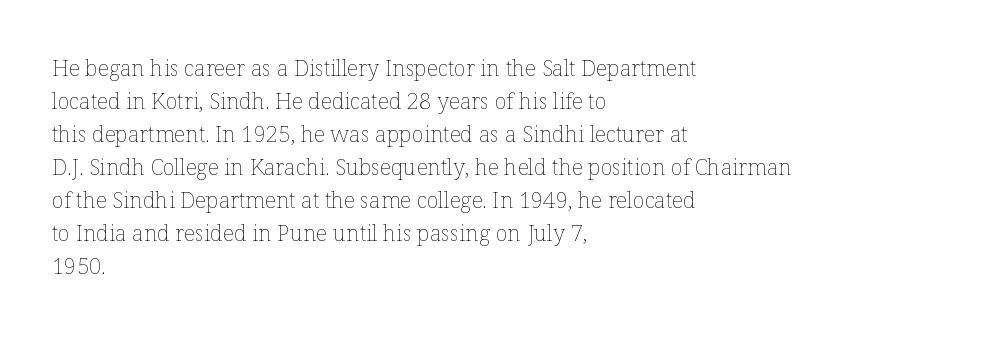
The image shows 22 px text type, upright; set left-aligned, normal line spacing (1.5x), normal letter spacing, not underlined.
